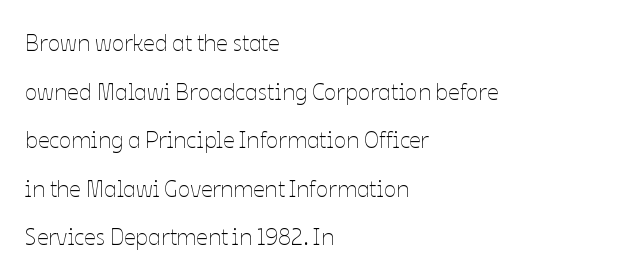
The image shows 23 px text type, upright; set left-aligned, loose line spacing (2.11x), normal letter spacing, not underlined.
